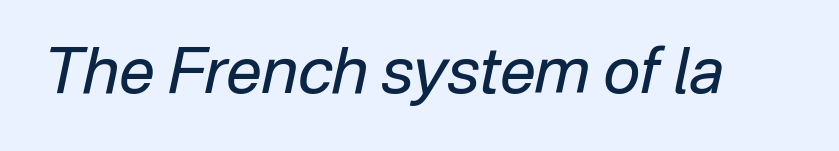
Q: Is the text bold? A: No.
Q: Is the text italic (slanted)? A: Yes, it leans right by about 12 degrees.
Q: Is the text underlined? A: No.
Q: Is the spacing between letters normal or unusually wide? A: Normal.
Q: Width (condensed, normal, or wide)? A: Normal.
Q: Stroke contrast? A: Low.
Q: x-height? A: Medium.
Q: Monospaced? A: No.
